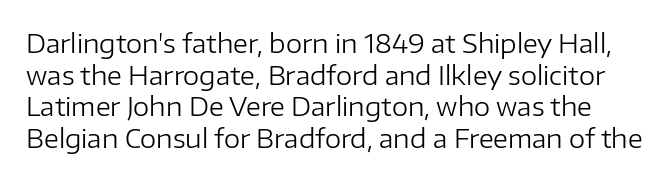
Q: Is the text bold? A: No.
Q: Is the text italic (slanted)? A: No, it is upright.
Q: Is the text underlined? A: No.
Q: Is the spacing between letters normal or unusually wide? A: Normal.
